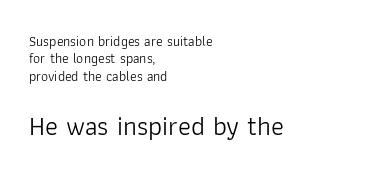
{"italic": "no", "bold": "no", "underline": "no", "align": "left", "line_spacing_ratio": 1.24, "letter_spacing": "normal", "letter_spacing_em": 0.0, "larger_block": "second", "size_ratio": 1.93, "glyph_px": 27}
